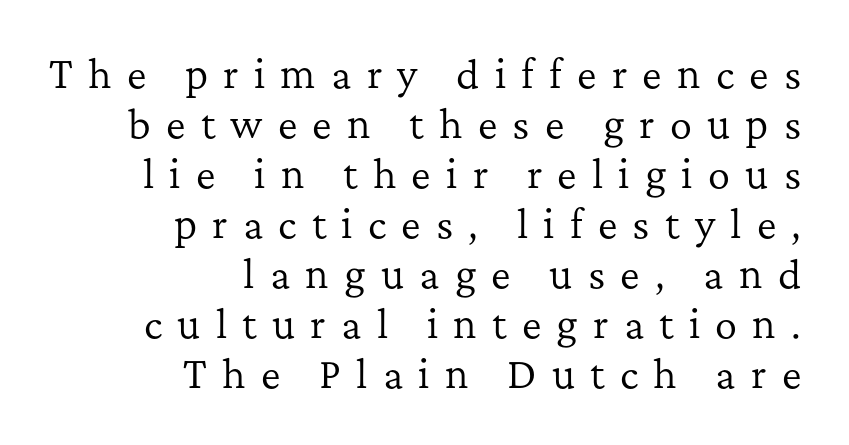
The image shows 37 px regular-weight serif type, upright; set right-aligned, normal line spacing (1.35x), unusually wide letter spacing (+0.41 em), not underlined; low stroke contrast and a medium x-height.
